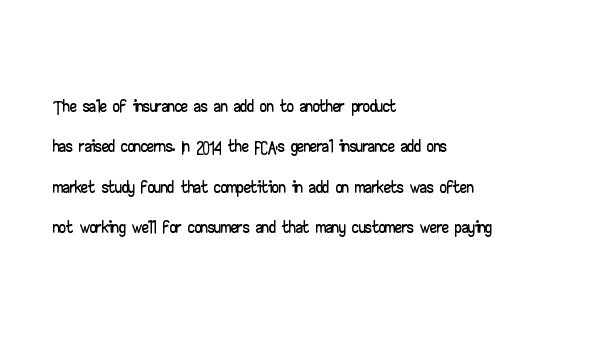
No italicization has been applied; the sample stays upright. This block has exactly the height ordinary leading produces. Students, note that the glyphs here touch the page at normal intervals. Typeset ragged right — the left edge is the straight one.
